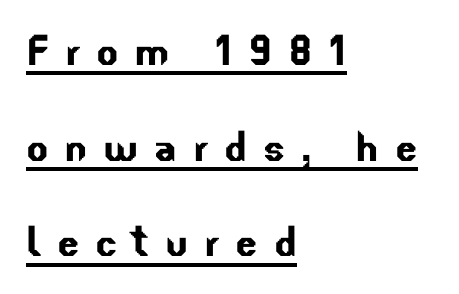
{"serif": "no", "width": "normal", "stroke_contrast": "low", "x_height": "small", "monospaced": "no", "underline": "yes", "align": "left", "line_spacing_ratio": 1.84, "letter_spacing": "wide", "letter_spacing_em": 0.3, "glyph_px": 52}
